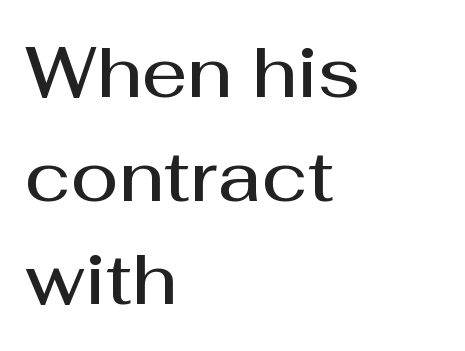
Q: Is the text bold? A: Semi-bold.
Q: Is the text italic (slanted)? A: No, it is upright.
Q: Is the typeface a serif or a sans-serif typeface? A: Sans-serif.
Q: Is the text underlined? A: No.
Q: How is the paragraph aligned? A: Left-aligned.
Q: Is the spacing between letters normal or unusually wide? A: Normal.
Q: Is the spacing between lines tight, normal or loose? A: Normal.
Q: Width (condensed, normal, or wide)? A: Normal.
Q: Stroke contrast? A: Medium.
Q: x-height? A: Medium.
Q: Monospaced? A: No.
